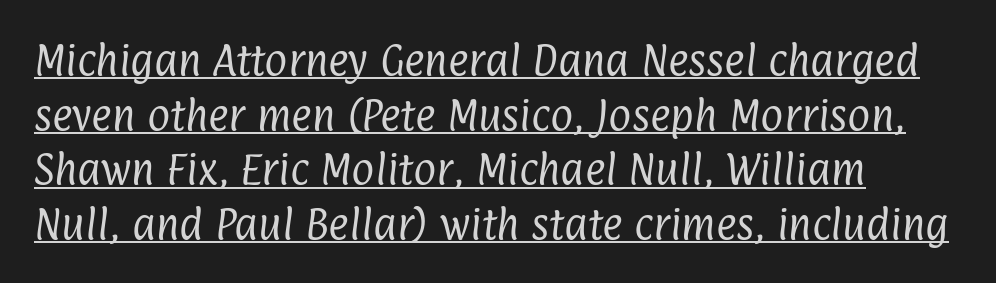
Q: Is the text bold? A: No.
Q: Is the typeface a serif or a sans-serif typeface? A: Sans-serif.
Q: Is the text underlined? A: Yes.
Q: How is the paragraph aligned? A: Left-aligned.
Q: Is the spacing between letters normal or unusually wide? A: Normal.
Q: Is the spacing between lines tight, normal or loose? A: Normal.
Q: Width (condensed, normal, or wide)? A: Condensed.
Q: Stroke contrast? A: Low.
Q: x-height? A: Medium.
Q: Monospaced? A: No.
